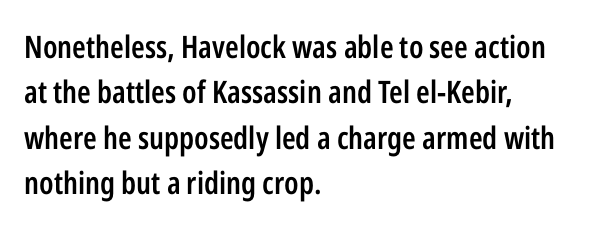
{"serif": "no", "italic": "no", "bold": "semi", "weight": "semibold", "width": "condensed", "stroke_contrast": "low", "x_height": "medium", "monospaced": "no", "underline": "no", "align": "left", "line_spacing": "normal", "line_spacing_ratio": 1.46, "letter_spacing": "normal", "letter_spacing_em": 0.0, "glyph_px": 31}
